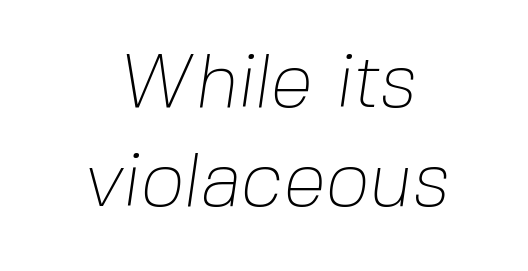
The image shows 77 px thin sans-serif type; set normal line spacing (1.28x), normal letter spacing, not underlined; low stroke contrast and a medium x-height.
